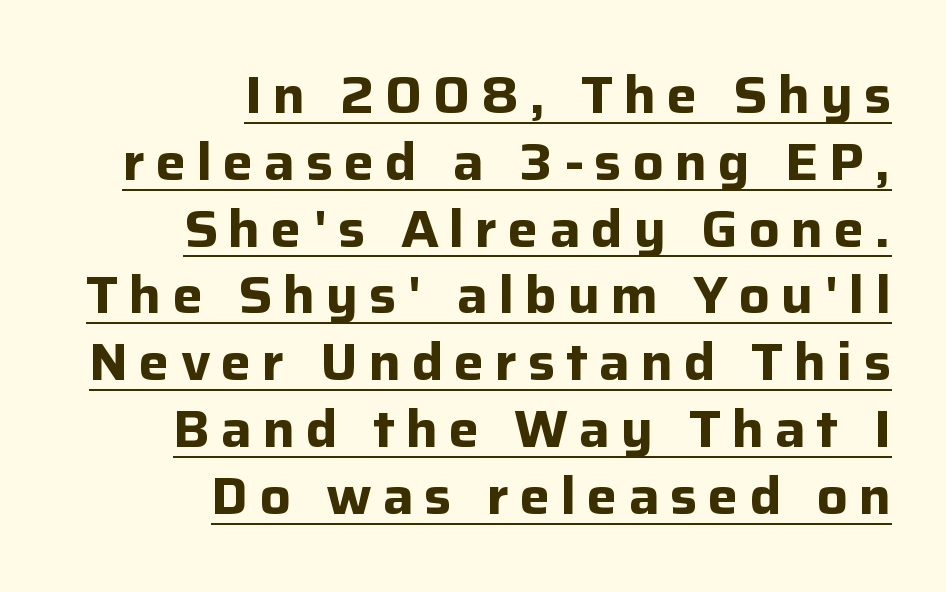
The image shows 51 px bold sans-serif type, upright; set right-aligned, normal line spacing (1.31x), unusually wide letter spacing (+0.21 em), underlined; low stroke contrast and a medium x-height.
